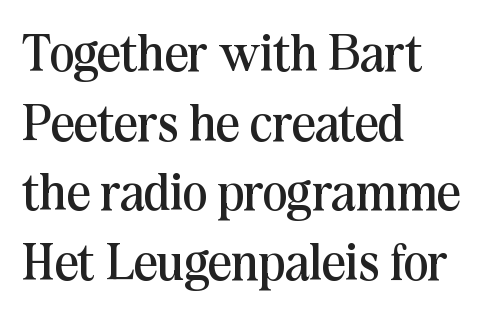
The image shows 52 px regular-weight serif type, upright; set left-aligned, normal line spacing (1.34x), normal letter spacing, not underlined; medium stroke contrast and a medium x-height.
